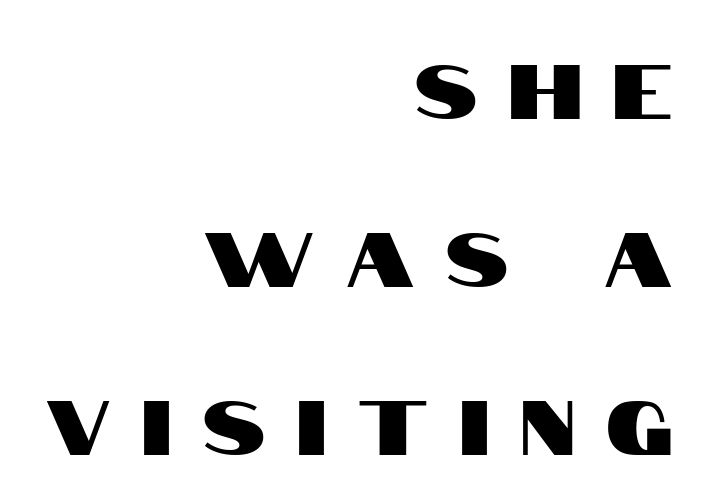
The space beneath each line is pristine and unruled. The letters advance in unequal steps, a hallmark of proportional type. The rendering anchors every line to the right-hand side. Tracking value appears strongly positive — letters spread wide.
